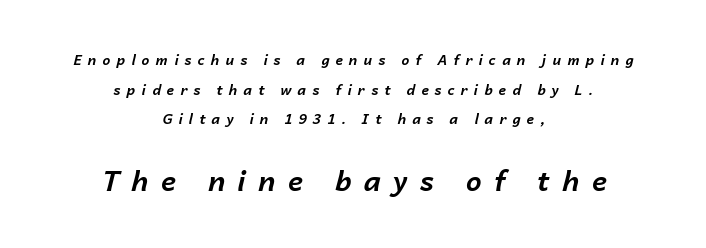
Q: Is the text bold? A: Yes.
Q: Is the text italic (slanted)? A: Yes, it leans right by about 14 degrees.
Q: Is the text underlined? A: No.
Q: How is the paragraph aligned? A: Centered.
Q: Is the spacing between letters normal or unusually wide? A: Unusually wide.
Q: Is the spacing between lines tight, normal or loose? A: Loose.
Q: Which block of text is set in a larger size, the first (top) or the second (bottom)? A: The second (bottom) one.
Q: Width (condensed, normal, or wide)? A: Normal.
Q: Stroke contrast? A: Low.
Q: x-height? A: Medium.
Q: Monospaced? A: No.
